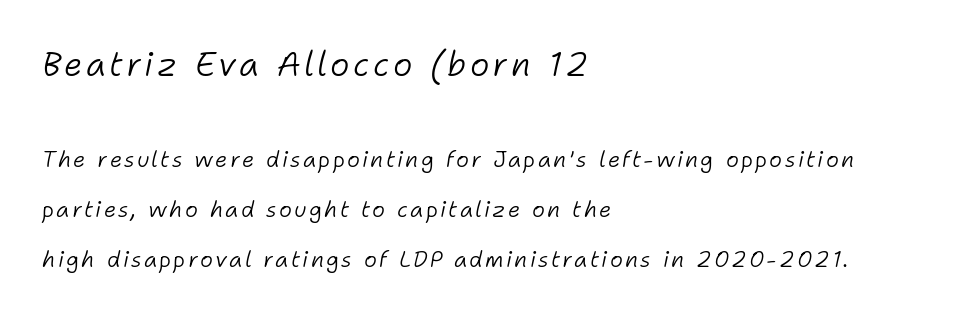
Q: Is the text bold? A: No.
Q: Is the text italic (slanted)? A: Yes, it leans right by about 11 degrees.
Q: Is the text underlined? A: No.
Q: How is the paragraph aligned? A: Left-aligned.
Q: Is the spacing between lines tight, normal or loose? A: Loose.
Q: Which block of text is set in a larger size, the first (top) or the second (bottom)? A: The first (top) one.
Q: Width (condensed, normal, or wide)? A: Normal.
Q: Stroke contrast? A: Low.
Q: x-height? A: Medium.
Q: Monospaced? A: No.
